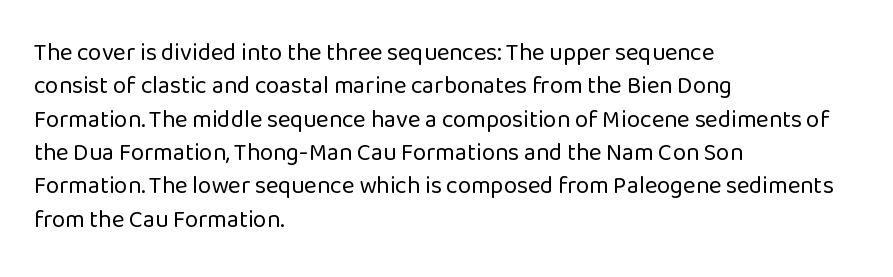
Q: Is the text bold? A: No.
Q: Is the text italic (slanted)? A: No, it is upright.
Q: Is the text underlined? A: No.
Q: How is the paragraph aligned? A: Left-aligned.
Q: Is the spacing between letters normal or unusually wide? A: Normal.
Q: Is the spacing between lines tight, normal or loose? A: Normal.
